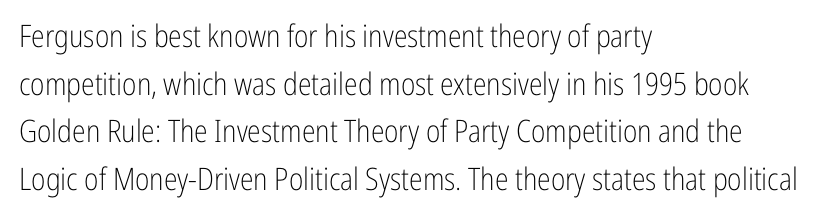
Heaviness? Minimal to ordinary, like unemphasized prose. Is there any slant? The stems are plumb. The characters display no serif detailing; their extremities are plain. In CSS terms this would be text-align: left. Successive baselines arrive at the customary interval.
